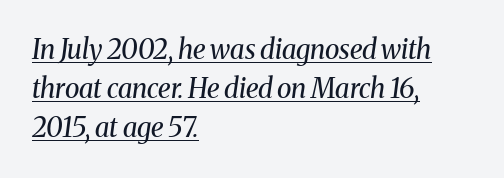
The image shows 27 px text type, italic (leaning right); set left-aligned, normal line spacing (1.45x), normal letter spacing, underlined.
